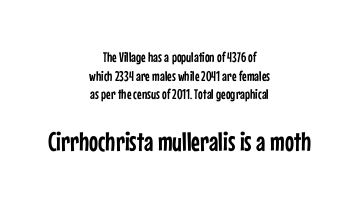
The image shows 27 px text type, upright; set centered, normal line spacing (1.33x), normal letter spacing, not underlined; the second (bottom) block is 1.93x larger.
